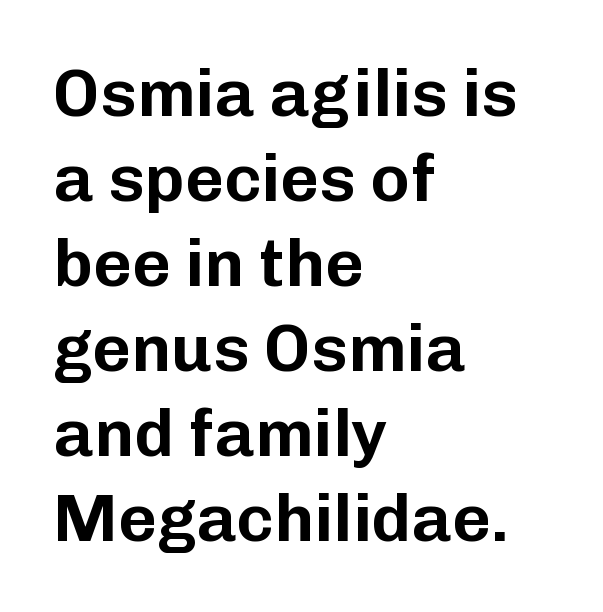
The image shows 67 px sans-serif type, upright; set left-aligned, normal line spacing (1.27x), normal letter spacing, not underlined; low stroke contrast and a medium x-height.
